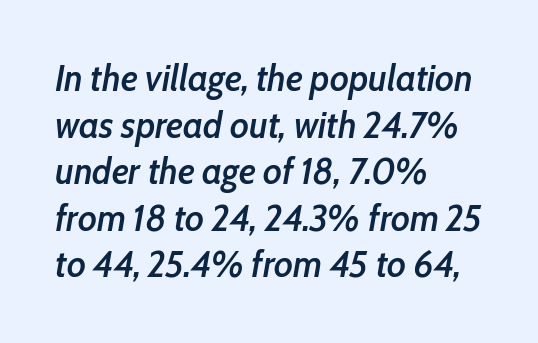
The passage shown is typed in a proportional face where columns would drift. Observe the lean: these are italic letterforms. Quick note: interline space is typical. Letter spacing: default.
